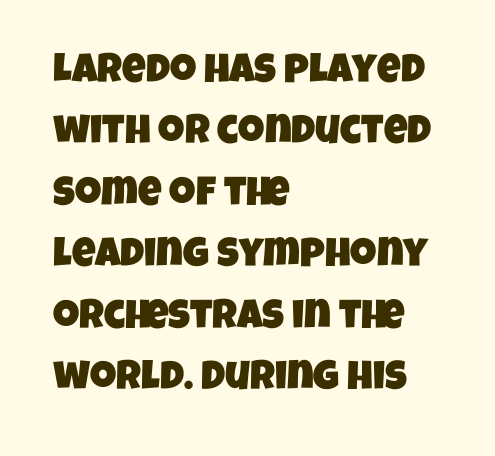
This rendering employs a face without finishing strokes, i.e., a sans-serif. Glyph-to-glyph distance matches everyday printed text. Do the characters align in a grid? No, the font is proportional. The passage shown stacks its lines at a standard gap. Any mark beneath the type? The region is blank. Horizontal alignment here is leftward, the default for most running prose.
